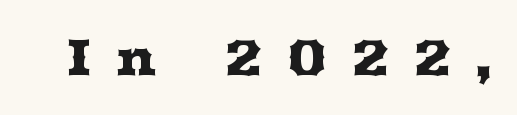
{"serif": "yes", "italic": "no", "width": "wide", "stroke_contrast": "medium", "x_height": "medium", "monospaced": "no", "underline": "no", "letter_spacing": "wide", "letter_spacing_em": 0.46, "glyph_px": 51}
